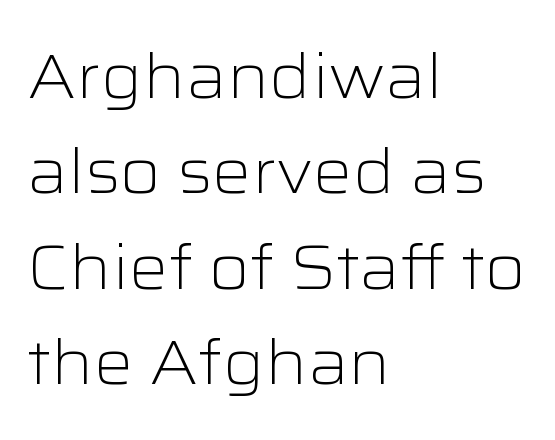
The passage shown has conventional tracking throughout. Caption: multi-line text, flush left, ragged right. This reads as an unemphasized weight, regular at the heaviest. The type family on display is of the sans-serif kind.
